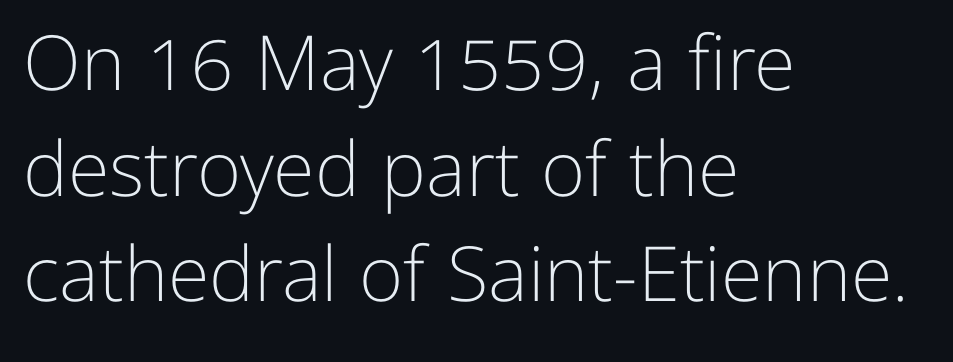
Q: Is the text bold? A: No.
Q: Is the text italic (slanted)? A: No, it is upright.
Q: Is the typeface a serif or a sans-serif typeface? A: Sans-serif.
Q: Is the text underlined? A: No.
Q: How is the paragraph aligned? A: Left-aligned.
Q: Is the spacing between letters normal or unusually wide? A: Normal.
Q: Is the spacing between lines tight, normal or loose? A: Normal.
Q: Width (condensed, normal, or wide)? A: Normal.
Q: Stroke contrast? A: Low.
Q: x-height? A: Medium.
Q: Monospaced? A: No.
